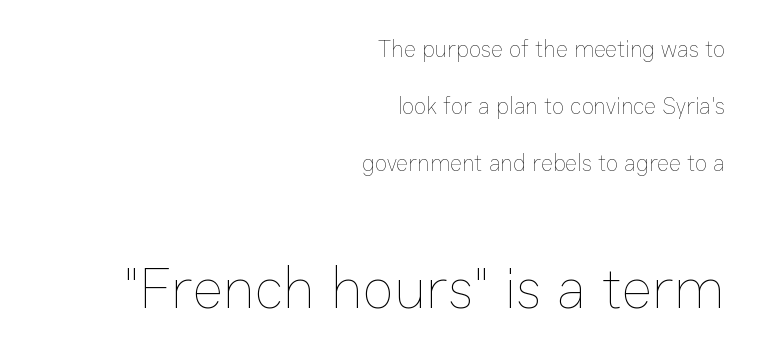
{"italic": "no", "bold": "no", "weight": "thin", "width": "normal", "stroke_contrast": "low", "x_height": "medium", "monospaced": "no", "underline": "no", "align": "right", "line_spacing": "loose", "line_spacing_ratio": 2.48, "letter_spacing": "normal", "letter_spacing_em": 0.0, "larger_block": "second", "size_ratio": 2.52, "glyph_px": 58}
